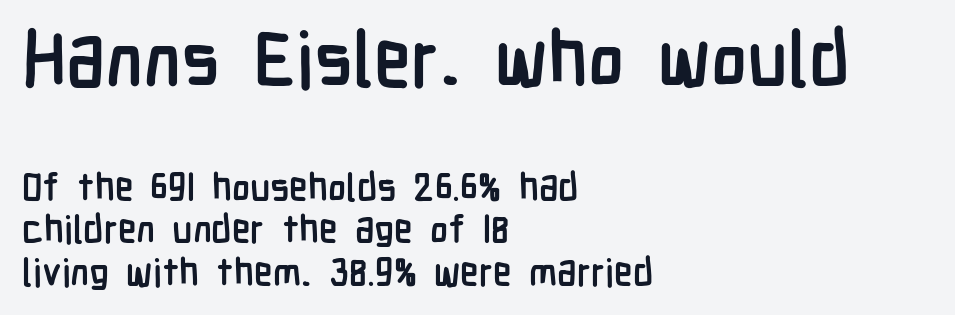
Q: Is the text bold? A: Yes.
Q: Is the text italic (slanted)? A: No, it is upright.
Q: Is the typeface a serif or a sans-serif typeface? A: Sans-serif.
Q: Is the text underlined? A: No.
Q: How is the paragraph aligned? A: Left-aligned.
Q: Is the spacing between letters normal or unusually wide? A: Normal.
Q: Is the spacing between lines tight, normal or loose? A: Tight.
Q: Which block of text is set in a larger size, the first (top) or the second (bottom)? A: The first (top) one.
Q: Width (condensed, normal, or wide)? A: Condensed.
Q: Stroke contrast? A: Low.
Q: x-height? A: Medium.
Q: Monospaced? A: No.
